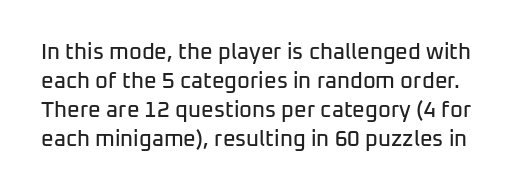
Q: Is the text italic (slanted)? A: No, it is upright.
Q: Is the text underlined? A: No.
Q: Is the spacing between letters normal or unusually wide? A: Normal.
Q: Is the spacing between lines tight, normal or loose? A: Normal.
